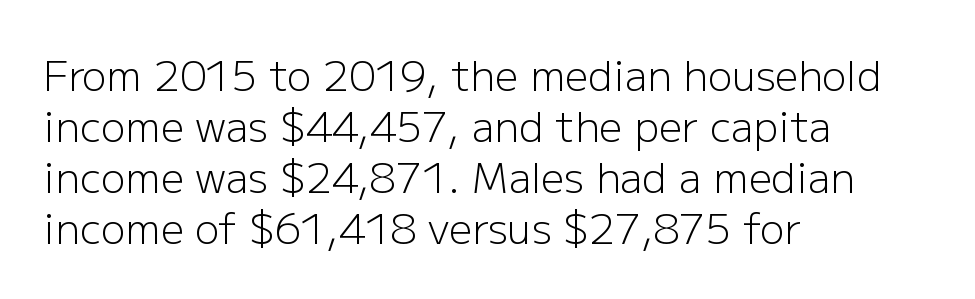
Q: Is the text bold? A: No.
Q: Is the text italic (slanted)? A: No, it is upright.
Q: Is the typeface a serif or a sans-serif typeface? A: Sans-serif.
Q: Is the text underlined? A: No.
Q: How is the paragraph aligned? A: Left-aligned.
Q: Is the spacing between letters normal or unusually wide? A: Normal.
Q: Width (condensed, normal, or wide)? A: Normal.
Q: Stroke contrast? A: Low.
Q: x-height? A: Medium.
Q: Monospaced? A: No.
